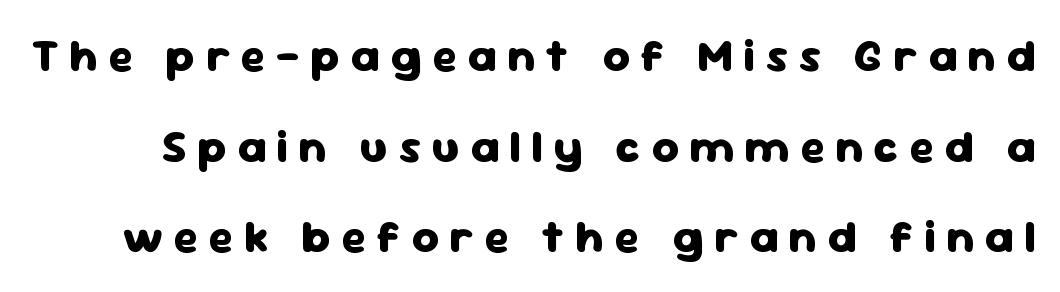
{"serif": "no", "italic": "no", "bold": "yes", "weight": "heavy", "width": "normal", "stroke_contrast": "low", "x_height": "medium", "monospaced": "no", "underline": "no", "line_spacing": "loose", "line_spacing_ratio": 1.97, "letter_spacing": "wide", "letter_spacing_em": 0.23, "glyph_px": 46}
